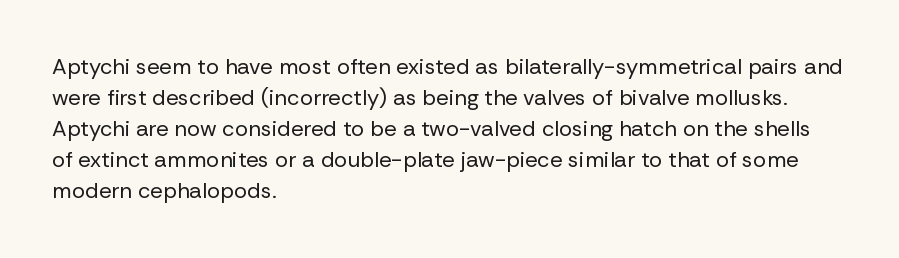
Q: Is the text bold? A: No.
Q: Is the text italic (slanted)? A: No, it is upright.
Q: Is the text underlined? A: No.
Q: How is the paragraph aligned? A: Left-aligned.
Q: Is the spacing between letters normal or unusually wide? A: Normal.
Q: Is the spacing between lines tight, normal or loose? A: Normal.
